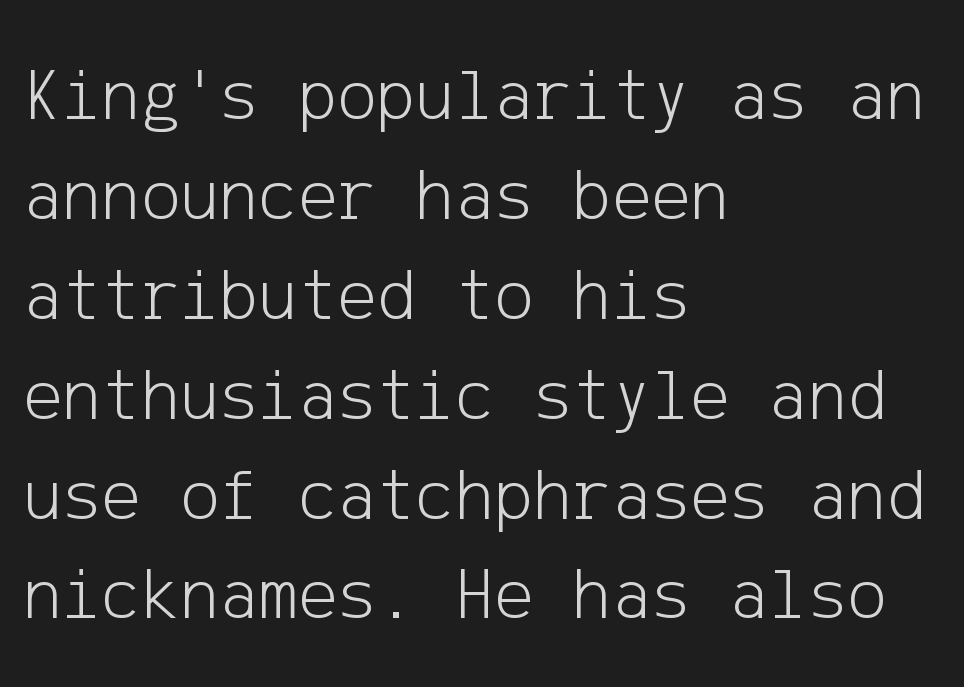
You could call the tracking neutral — neither tight nor loose. If you measured baseline to baseline, you'd find a middling distance. Posture: vertical. I'd call this a sans setting — the letters go barefoot. Descender tails drop into unmarked territory.
